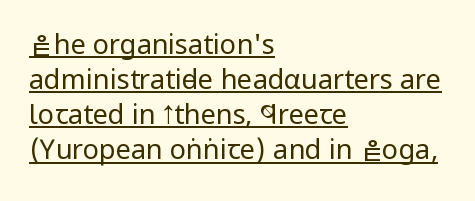
Q: Is the text bold? A: No.
Q: Is the text italic (slanted)? A: No, it is upright.
Q: Is the text underlined? A: Yes.
Q: How is the paragraph aligned? A: Left-aligned.
Q: Is the spacing between letters normal or unusually wide? A: Normal.
Q: Is the spacing between lines tight, normal or loose? A: Normal.
